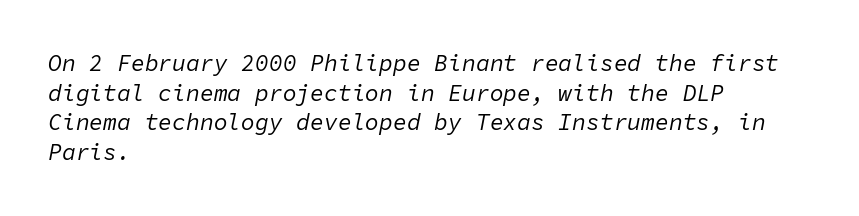
The image shows 23 px text type, italic (leaning right); set left-aligned, normal line spacing (1.29x), normal letter spacing, not underlined.
